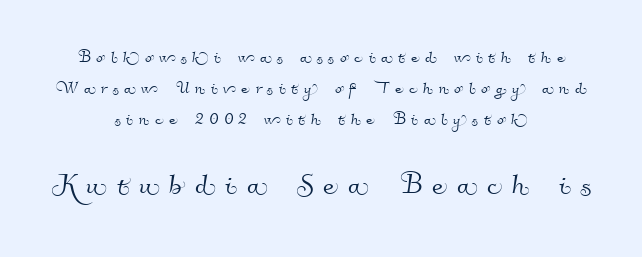
{"serif": "no", "width": "normal", "stroke_contrast": "high", "x_height": "small", "monospaced": "no", "underline": "no", "align": "center", "line_spacing": "normal", "line_spacing_ratio": 1.56, "letter_spacing": "wide", "letter_spacing_em": 0.28, "larger_block": "second", "size_ratio": 1.75, "glyph_px": 35}
